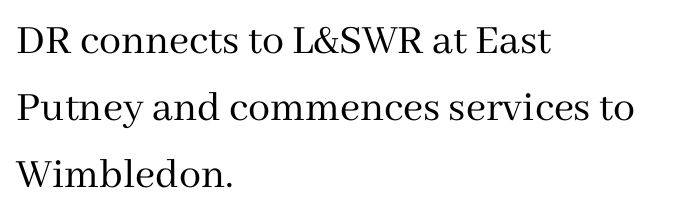
Short note: letters normally spaced. The rendering uses natural spacing where letterforms have individual widths. Where is the straight margin? On the left. Stems and bowls with no extra thickness — not bold. Honestly, there is no underline to notice here at all.
